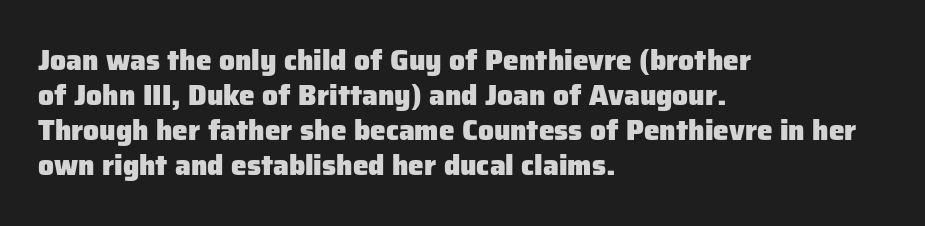
The image shows 28 px heavy sans-serif type, upright; set left-aligned, normal line spacing (1.25x), normal letter spacing, not underlined; low stroke contrast and a medium x-height.
